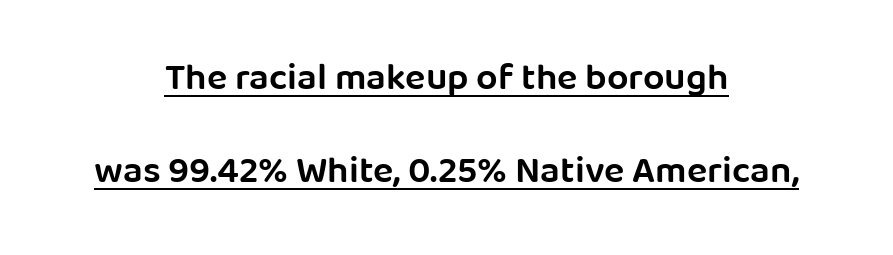
Q: Is the text bold? A: Semi-bold.
Q: Is the text italic (slanted)? A: No, it is upright.
Q: Is the typeface a serif or a sans-serif typeface? A: Sans-serif.
Q: Is the text underlined? A: Yes.
Q: How is the paragraph aligned? A: Centered.
Q: Is the spacing between letters normal or unusually wide? A: Normal.
Q: Is the spacing between lines tight, normal or loose? A: Loose.
Q: Width (condensed, normal, or wide)? A: Normal.
Q: Stroke contrast? A: Low.
Q: x-height? A: Large.
Q: Monospaced? A: No.
